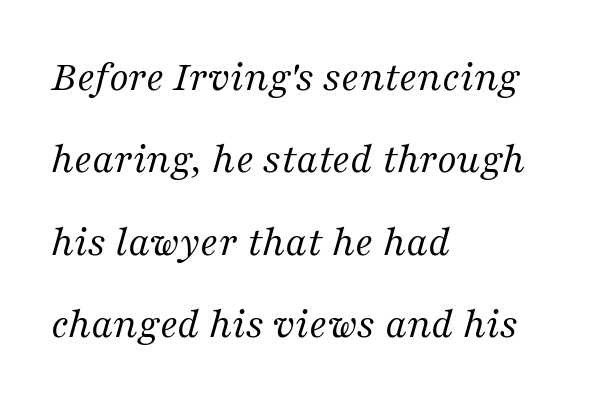
Q: Is the text bold? A: No.
Q: Is the text italic (slanted)? A: Yes, it leans right by about 16 degrees.
Q: Is the typeface a serif or a sans-serif typeface? A: Serif.
Q: Is the text underlined? A: No.
Q: How is the paragraph aligned? A: Left-aligned.
Q: Is the spacing between letters normal or unusually wide? A: Normal.
Q: Width (condensed, normal, or wide)? A: Normal.
Q: Stroke contrast? A: Medium.
Q: x-height? A: Medium.
Q: Monospaced? A: No.
